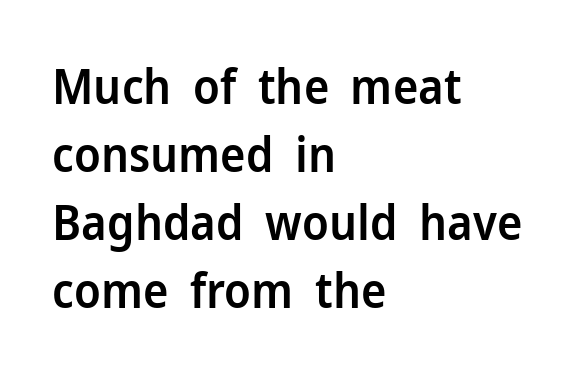
{"serif": "no", "italic": "no", "bold": "semi", "weight": "semibold", "width": "normal", "stroke_contrast": "low", "x_height": "medium", "monospaced": "no", "underline": "no", "align": "left", "line_spacing": "normal", "line_spacing_ratio": 1.42, "letter_spacing": "normal", "letter_spacing_em": 0.0, "glyph_px": 48}
